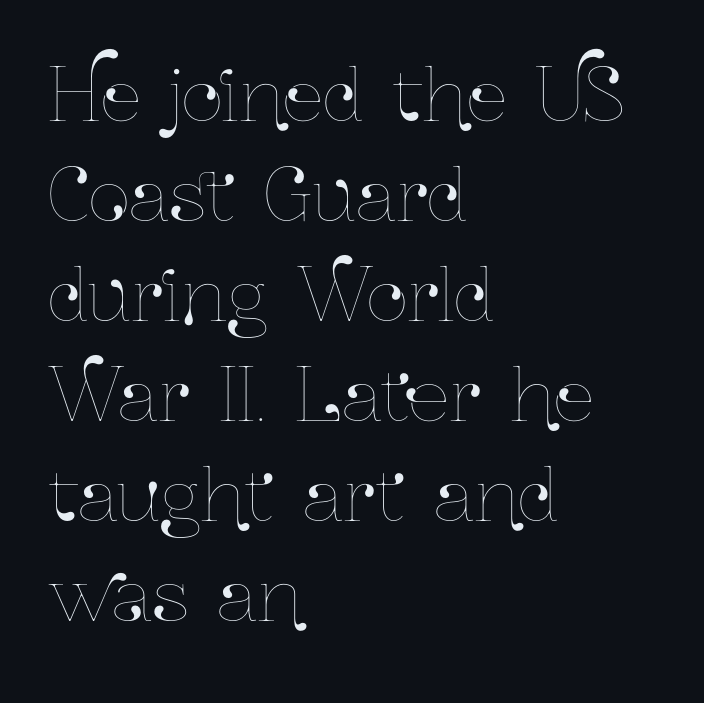
{"italic": "no", "width": "condensed", "stroke_contrast": "low", "x_height": "medium", "monospaced": "no", "underline": "no", "align": "left", "line_spacing": "normal", "line_spacing_ratio": 1.39, "letter_spacing": "normal", "letter_spacing_em": 0.0, "glyph_px": 72}
